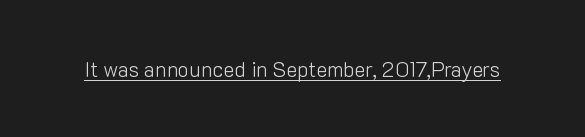
{"italic": "no", "bold": "no", "underline": "yes", "letter_spacing": "normal", "letter_spacing_em": 0.0, "glyph_px": 21}
